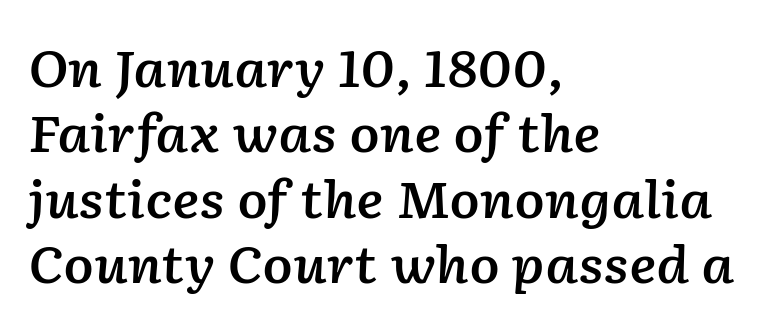
The axis of the letterforms is tilted away from vertical. Normally led — the rows are evenly, conventionally spaced. These words are printed semibold, heavier than regular yet not bold. Note the varied advance widths — an 'i' is clearly narrower than an 'm'.
